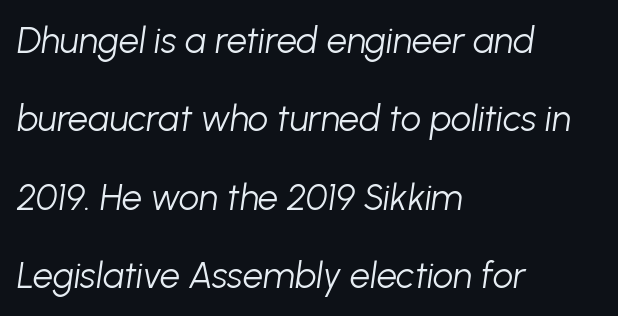
Q: Is the text bold? A: No.
Q: Is the text italic (slanted)? A: Yes, it leans right by about 8 degrees.
Q: Is the text underlined? A: No.
Q: How is the paragraph aligned? A: Left-aligned.
Q: Is the spacing between letters normal or unusually wide? A: Normal.
Q: Is the spacing between lines tight, normal or loose? A: Loose.
Q: Width (condensed, normal, or wide)? A: Normal.
Q: Stroke contrast? A: Low.
Q: x-height? A: Medium.
Q: Monospaced? A: No.
